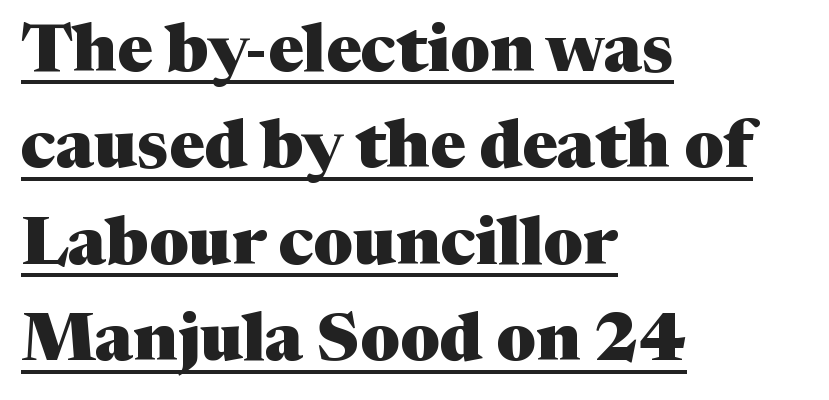
{"serif": "yes", "italic": "no", "bold": "yes", "weight": "heavy", "width": "normal", "stroke_contrast": "medium", "x_height": "medium", "monospaced": "no", "underline": "yes", "align": "left", "line_spacing": "normal", "line_spacing_ratio": 1.44, "letter_spacing": "normal", "letter_spacing_em": 0.0, "glyph_px": 67}
